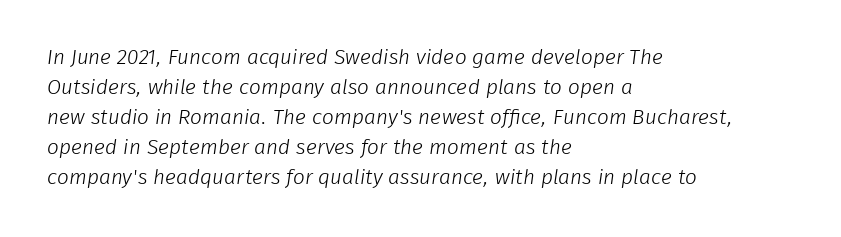
{"bold": "no", "underline": "no", "align": "left", "line_spacing": "normal", "line_spacing_ratio": 1.43, "letter_spacing": "normal", "letter_spacing_em": 0.0, "glyph_px": 21}
